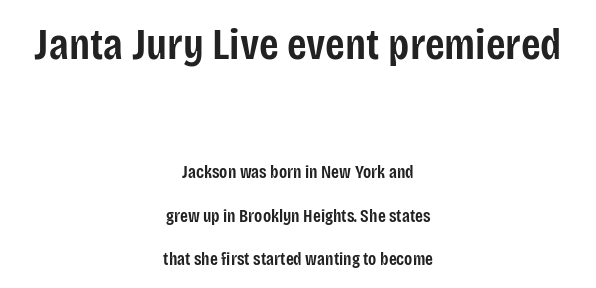
{"serif": "no", "italic": "no", "bold": "semi", "weight": "semibold", "width": "condensed", "stroke_contrast": "low", "x_height": "large", "monospaced": "no", "underline": "no", "align": "center", "line_spacing": "loose", "line_spacing_ratio": 2.41, "letter_spacing": "normal", "letter_spacing_em": 0.0, "larger_block": "first", "size_ratio": 2.5, "glyph_px": 45}
